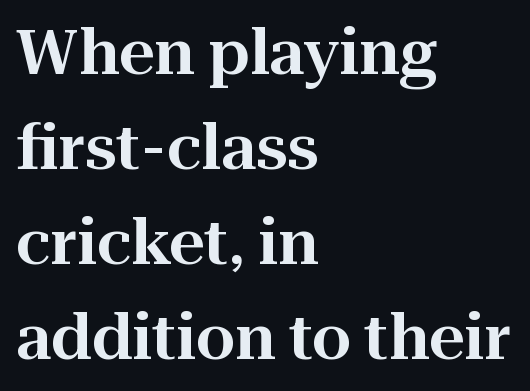
{"serif": "yes", "italic": "no", "width": "normal", "stroke_contrast": "high", "x_height": "medium", "monospaced": "no", "underline": "no", "align": "left", "line_spacing": "normal", "line_spacing_ratio": 1.53, "letter_spacing": "normal", "letter_spacing_em": 0.0, "glyph_px": 62}
